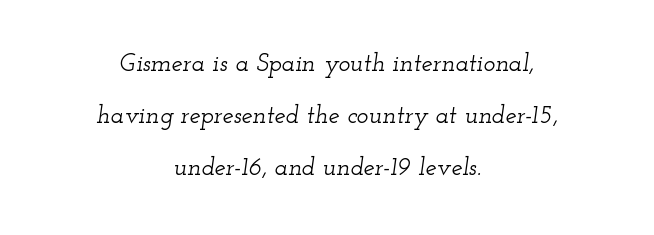
The image shows 25 px text type, italic (leaning right); set centered, loose line spacing (2.09x), normal letter spacing, not underlined.
